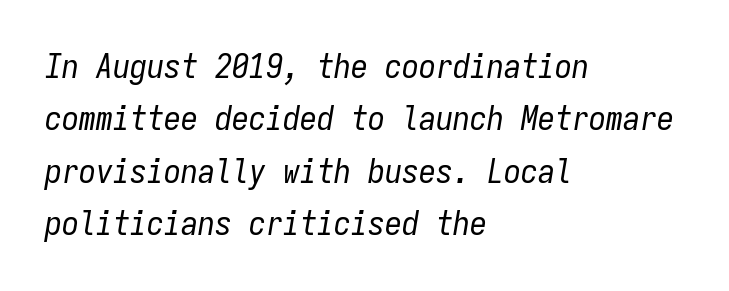
The image shows 34 px regular-weight, condensed type, italic (leaning right), monospaced; set left-aligned, normal line spacing (1.54x), normal letter spacing, not underlined; low stroke contrast and a medium x-height.
